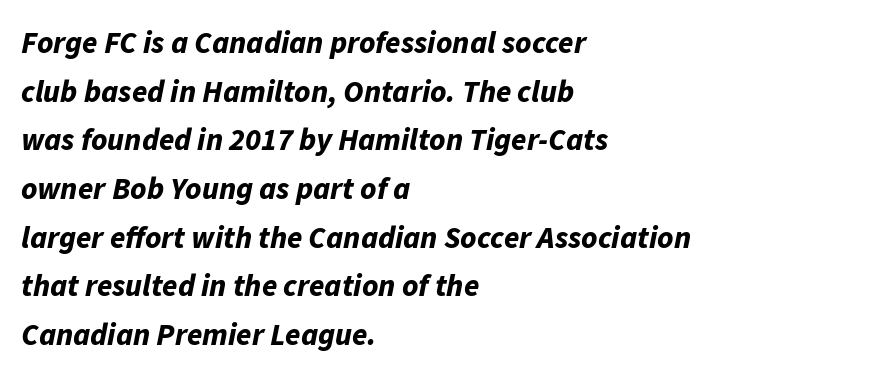
The ragged edge is on the right, which tells us the setting is flush left. Is this a fixed-width face? No — the glyphs have proportional, varying widths. The zone under the glyphs is completely vacant. The gaps between neighbouring characters are ordinary and unremarkable.
